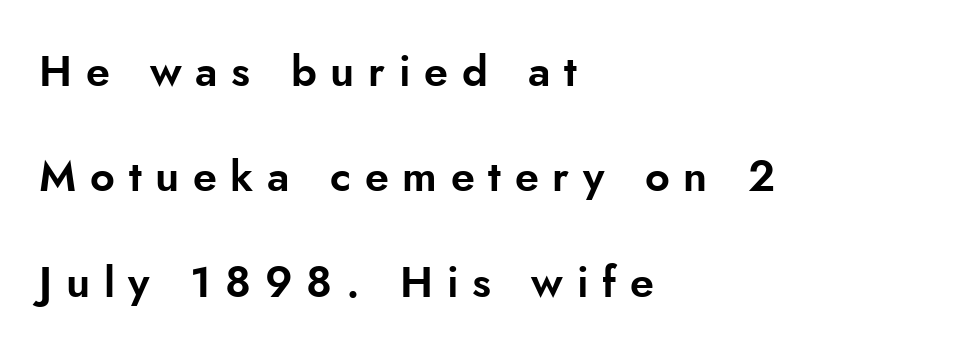
Q: Is the text italic (slanted)? A: No, it is upright.
Q: Is the typeface a serif or a sans-serif typeface? A: Sans-serif.
Q: Is the text underlined? A: No.
Q: How is the paragraph aligned? A: Left-aligned.
Q: Is the spacing between letters normal or unusually wide? A: Unusually wide.
Q: Is the spacing between lines tight, normal or loose? A: Loose.
Q: Width (condensed, normal, or wide)? A: Normal.
Q: Stroke contrast? A: Low.
Q: x-height? A: Small.
Q: Monospaced? A: No.
